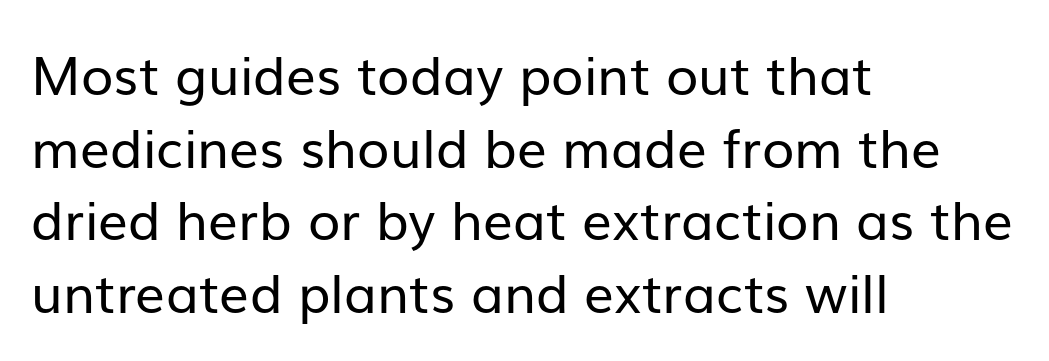
Q: Is the text bold? A: No.
Q: Is the text italic (slanted)? A: No, it is upright.
Q: Is the typeface a serif or a sans-serif typeface? A: Sans-serif.
Q: Is the text underlined? A: No.
Q: How is the paragraph aligned? A: Left-aligned.
Q: Is the spacing between letters normal or unusually wide? A: Normal.
Q: Is the spacing between lines tight, normal or loose? A: Normal.
Q: Width (condensed, normal, or wide)? A: Normal.
Q: Stroke contrast? A: Low.
Q: x-height? A: Medium.
Q: Monospaced? A: No.
